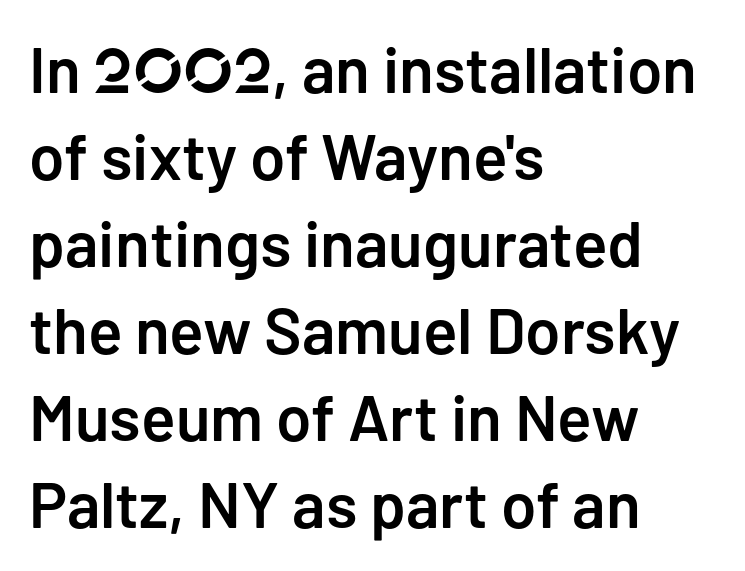
{"serif": "no", "italic": "no", "bold": "semi", "weight": "semibold", "width": "normal", "stroke_contrast": "low", "x_height": "medium", "monospaced": "no", "underline": "no", "align": "left", "line_spacing": "normal", "line_spacing_ratio": 1.36, "letter_spacing": "normal", "letter_spacing_em": 0.0, "glyph_px": 64}
